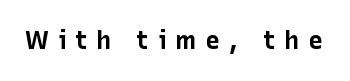
The image shows 25 px bold type, upright; set unusually wide letter spacing (+0.35 em), not underlined.
